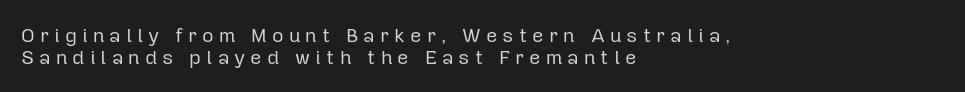
{"italic": "no", "bold": "no", "underline": "no", "align": "left", "line_spacing": "tight", "line_spacing_ratio": 1.12, "letter_spacing": "wide", "letter_spacing_em": 0.25, "glyph_px": 20}
